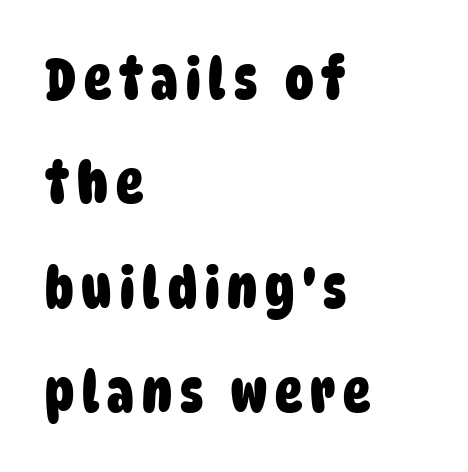
The image shows 57 px heavy, condensed sans-serif type; set left-aligned, line spacing 1.83x, not underlined; low stroke contrast and a large x-height.
